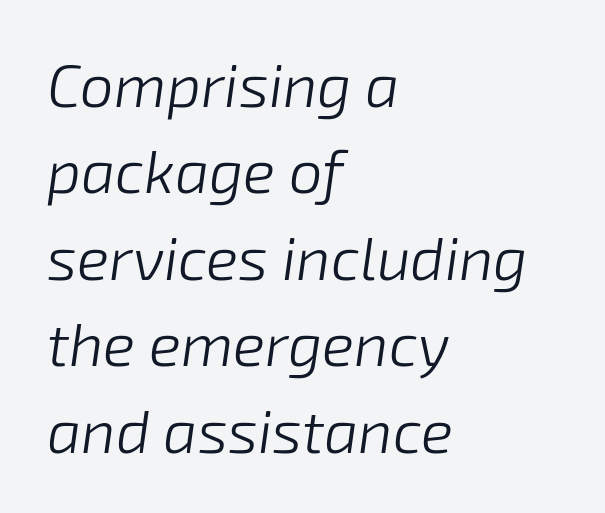
Q: Is the text bold? A: No.
Q: Is the text italic (slanted)? A: Yes, it leans right by about 8 degrees.
Q: Is the text underlined? A: No.
Q: How is the paragraph aligned? A: Left-aligned.
Q: Is the spacing between letters normal or unusually wide? A: Normal.
Q: Is the spacing between lines tight, normal or loose? A: Normal.
Q: Width (condensed, normal, or wide)? A: Normal.
Q: Stroke contrast? A: Low.
Q: x-height? A: Medium.
Q: Monospaced? A: No.
